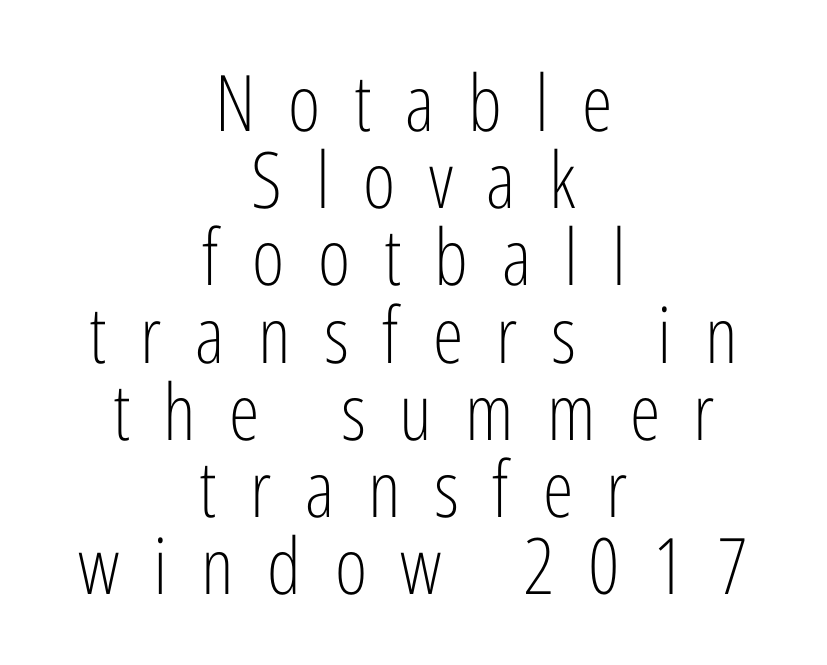
{"serif": "no", "italic": "no", "bold": "no", "weight": "light", "width": "condensed", "stroke_contrast": "low", "x_height": "medium", "monospaced": "no", "underline": "no", "align": "center", "line_spacing": "tight", "line_spacing_ratio": 0.99, "letter_spacing": "wide", "letter_spacing_em": 0.43, "glyph_px": 78}
